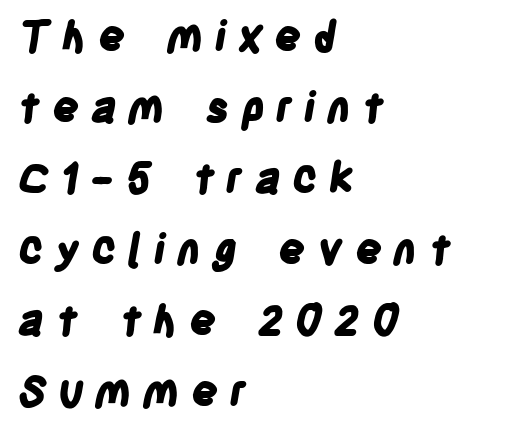
The designer left line spacing at the default. Just letters on the line, the space beneath them empty. On the weight axis this lands at bold, roughly 700. The rendering inserts visible extra space after every character.
